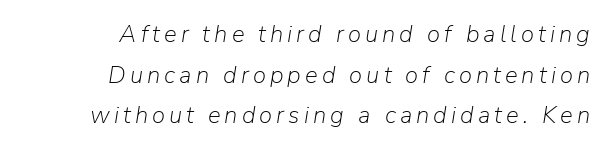
Q: Is the text bold? A: No.
Q: Is the text italic (slanted)? A: Yes, it leans right by about 9 degrees.
Q: Is the text underlined? A: No.
Q: How is the paragraph aligned? A: Right-aligned.
Q: Is the spacing between lines tight, normal or loose? A: Normal.
